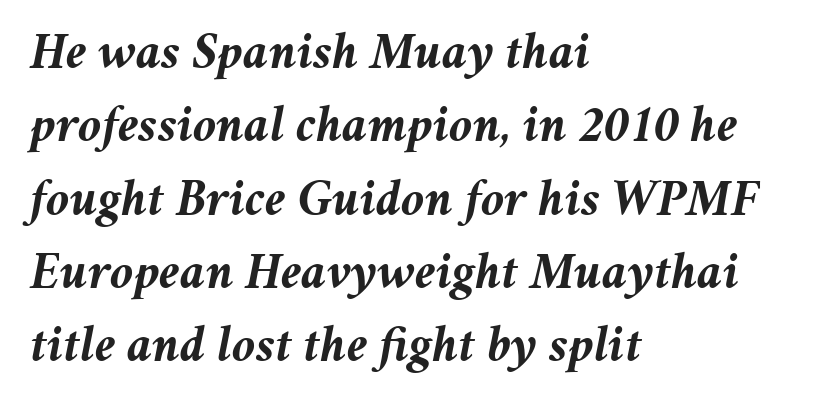
The image shows 52 px semibold type, italic (leaning right); set left-aligned, normal line spacing (1.41x), normal letter spacing, not underlined; medium stroke contrast and a medium x-height.
